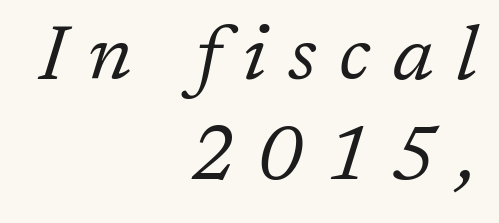
Compared with a flush-left layout, this one pins lines to the opposite, right side. What stands out about the letter spacing? Its width — letters are far apart. Italic: yes, the glyphs are oblique. The passage shown is typed in a proportional face where columns would drift. The leading is moderate, giving the passage an even texture.
